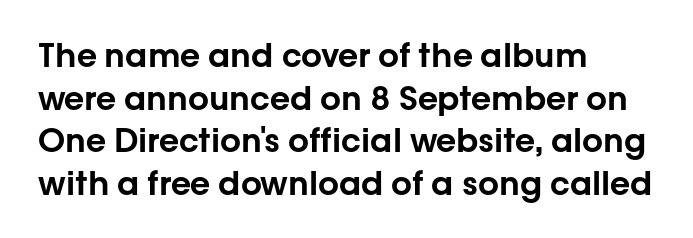
{"serif": "no", "italic": "no", "width": "normal", "stroke_contrast": "low", "x_height": "medium", "monospaced": "no", "underline": "no", "align": "left", "line_spacing": "normal", "line_spacing_ratio": 1.29, "letter_spacing": "normal", "letter_spacing_em": 0.0, "glyph_px": 33}
